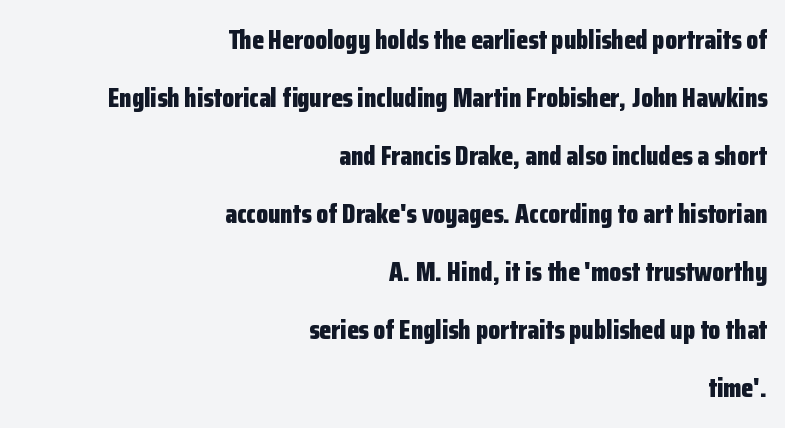
{"italic": "no", "bold": "yes", "underline": "no", "align": "right", "line_spacing": "loose", "line_spacing_ratio": 2.15, "letter_spacing": "normal", "letter_spacing_em": 0.0, "glyph_px": 27}
